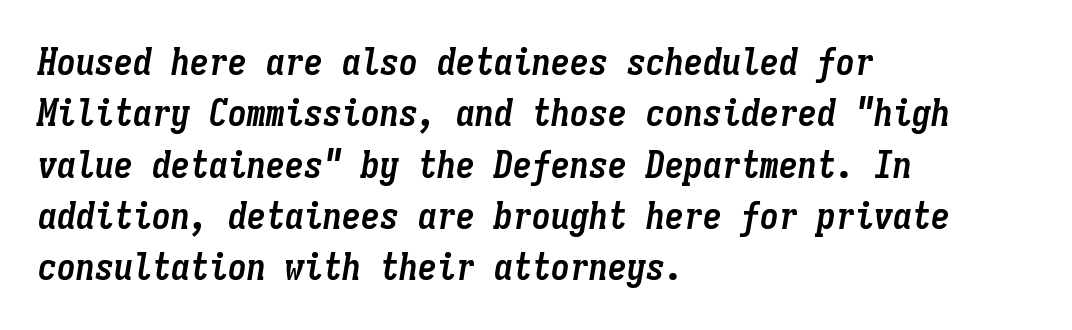
{"italic": "yes", "lean": "right", "slant_degrees": 9, "bold": "yes", "weight": "semibold", "width": "condensed", "stroke_contrast": "low", "x_height": "medium", "monospaced": "yes", "underline": "no", "align": "left", "line_spacing": "normal", "line_spacing_ratio": 1.35, "letter_spacing": "normal", "letter_spacing_em": 0.0, "glyph_px": 38}
